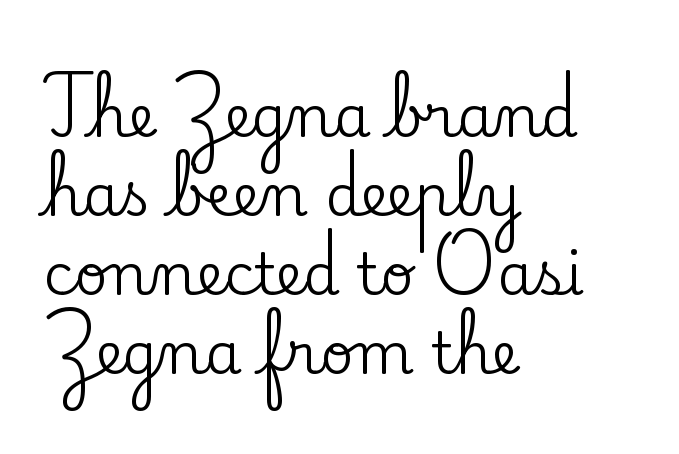
Q: Is the text italic (slanted)? A: No, it is upright.
Q: Is the typeface a serif or a sans-serif typeface? A: Serif.
Q: Is the text underlined? A: No.
Q: How is the paragraph aligned? A: Left-aligned.
Q: Is the spacing between letters normal or unusually wide? A: Normal.
Q: Is the spacing between lines tight, normal or loose? A: Normal.
Q: Width (condensed, normal, or wide)? A: Normal.
Q: Stroke contrast? A: Low.
Q: x-height? A: Small.
Q: Monospaced? A: No.
